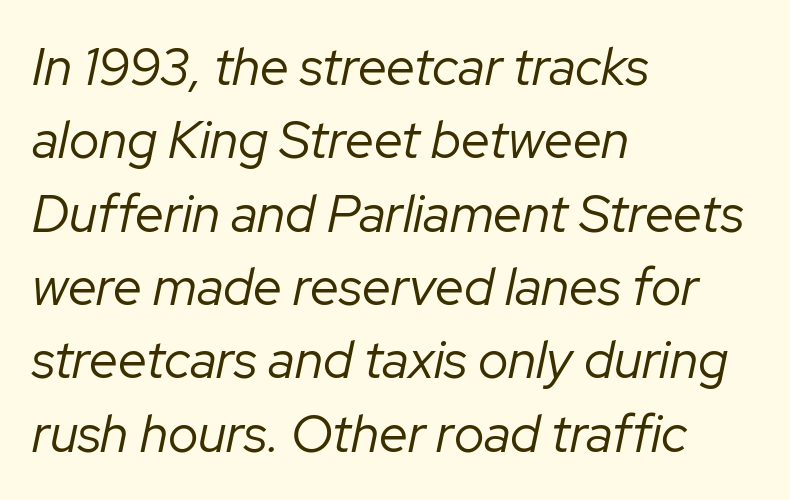
Q: Is the text bold? A: No.
Q: Is the text italic (slanted)? A: Yes, it leans right by about 12 degrees.
Q: Is the text underlined? A: No.
Q: How is the paragraph aligned? A: Left-aligned.
Q: Is the spacing between letters normal or unusually wide? A: Normal.
Q: Is the spacing between lines tight, normal or loose? A: Normal.
Q: Width (condensed, normal, or wide)? A: Normal.
Q: Stroke contrast? A: Low.
Q: x-height? A: Medium.
Q: Monospaced? A: No.
